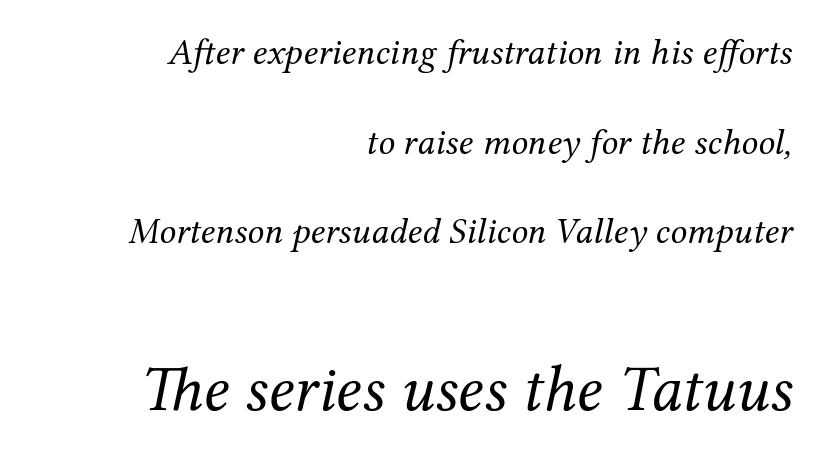
Q: Is the text bold? A: No.
Q: Is the text italic (slanted)? A: Yes, it leans right by about 12 degrees.
Q: Is the typeface a serif or a sans-serif typeface? A: Serif.
Q: Is the text underlined? A: No.
Q: How is the paragraph aligned? A: Right-aligned.
Q: Is the spacing between letters normal or unusually wide? A: Normal.
Q: Is the spacing between lines tight, normal or loose? A: Loose.
Q: Which block of text is set in a larger size, the first (top) or the second (bottom)? A: The second (bottom) one.
Q: Width (condensed, normal, or wide)? A: Normal.
Q: Stroke contrast? A: Medium.
Q: x-height? A: Medium.
Q: Monospaced? A: No.
